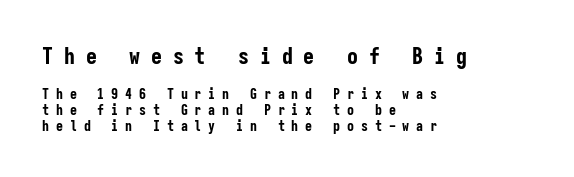
Q: Is the text bold? A: Yes.
Q: Is the text italic (slanted)? A: No, it is upright.
Q: Is the text underlined? A: No.
Q: How is the paragraph aligned? A: Left-aligned.
Q: Is the spacing between letters normal or unusually wide? A: Unusually wide.
Q: Is the spacing between lines tight, normal or loose? A: Tight.
Q: Which block of text is set in a larger size, the first (top) or the second (bottom)? A: The first (top) one.
